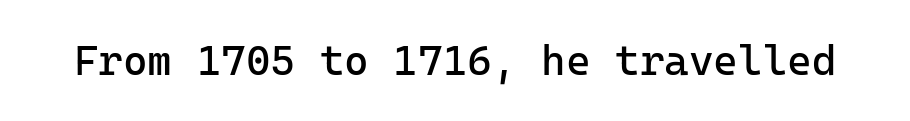
{"serif": "no", "italic": "no", "bold": "no", "weight": "regular", "width": "normal", "stroke_contrast": "low", "x_height": "medium", "monospaced": "yes", "underline": "no", "letter_spacing": "normal", "letter_spacing_em": 0.0, "glyph_px": 42}
